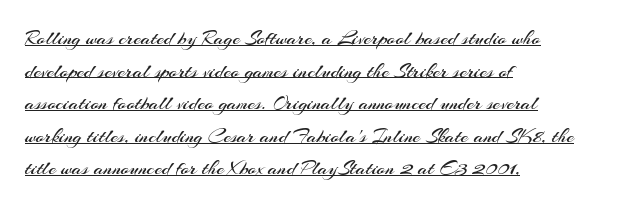
The image shows 21 px text type; set left-aligned, normal line spacing (1.55x), normal letter spacing, underlined.
